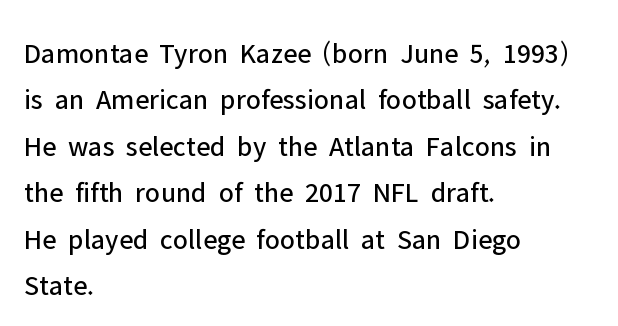
Note: no serifs on the glyphs. Each word holds together tightly as a unit, with standard inter-letter gaps. Casual observation: everything's shoved over to the left. Ordinary non-slanted type is in use. Spacing verdict: proportional, widths tailored to each character. The zone under the glyphs is completely vacant.
